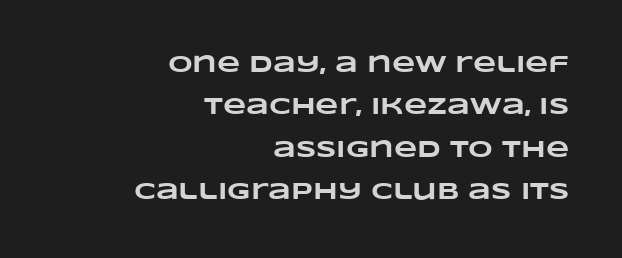
The image shows 24 px bold type; set right-aligned, line spacing 1.77x, normal letter spacing, not underlined.
